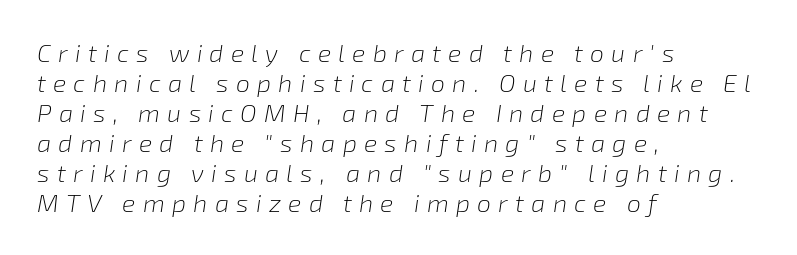
{"italic": "yes", "lean": "right", "slant_degrees": 8, "bold": "no", "underline": "no", "align": "left", "line_spacing_ratio": 1.2, "letter_spacing": "wide", "letter_spacing_em": 0.29, "glyph_px": 25}
